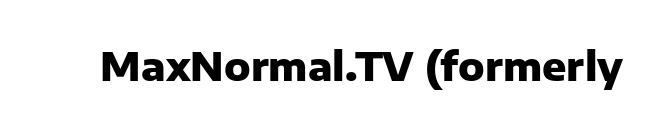
Weight: bold. This rendering leaves character spacing at its baseline value. Posture: vertical. Has an underline been added? It has not. What kind of face is this? One without serifs — a sans. Is this a fixed-width face? No — the glyphs have proportional, varying widths.
